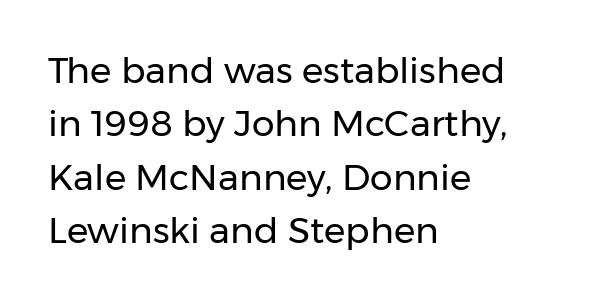
Q: Is the text bold? A: No.
Q: Is the text italic (slanted)? A: No, it is upright.
Q: Is the typeface a serif or a sans-serif typeface? A: Sans-serif.
Q: Is the text underlined? A: No.
Q: How is the paragraph aligned? A: Left-aligned.
Q: Is the spacing between letters normal or unusually wide? A: Normal.
Q: Is the spacing between lines tight, normal or loose? A: Normal.
Q: Width (condensed, normal, or wide)? A: Normal.
Q: Stroke contrast? A: Low.
Q: x-height? A: Medium.
Q: Monospaced? A: No.
